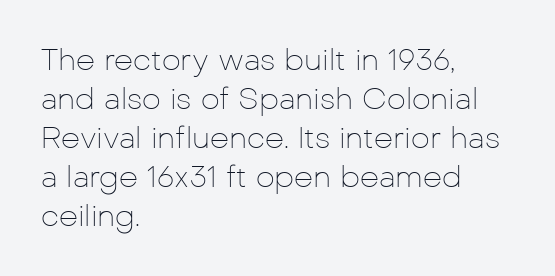
{"serif": "no", "italic": "no", "bold": "no", "weight": "thin", "width": "normal", "stroke_contrast": "low", "x_height": "medium", "monospaced": "no", "underline": "no", "align": "left", "line_spacing": "normal", "line_spacing_ratio": 1.3, "letter_spacing": "normal", "letter_spacing_em": 0.0, "glyph_px": 30}
